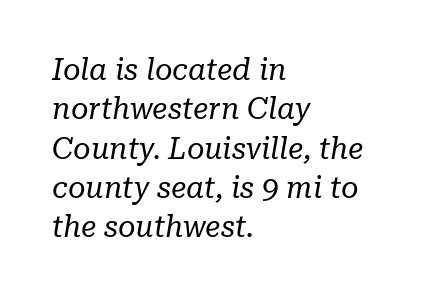
The image shows 30 px regular-weight serif type, italic (leaning right); set left-aligned, normal line spacing (1.31x), normal letter spacing, not underlined; low stroke contrast and a medium x-height.
